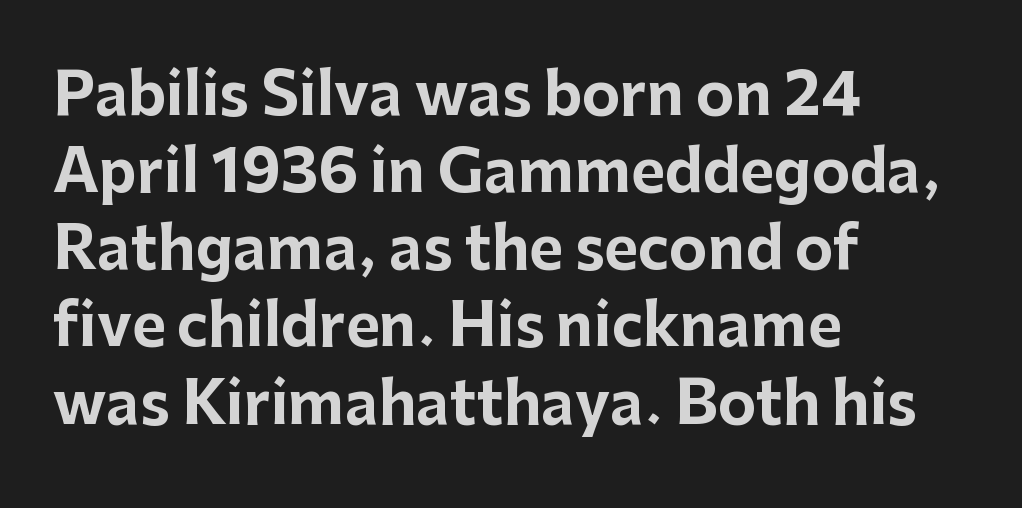
One-word summary of the alignment: left. The font's upright variant was chosen for this text. The letters advance in unequal steps, a hallmark of proportional type. Line spacing here is normal.
